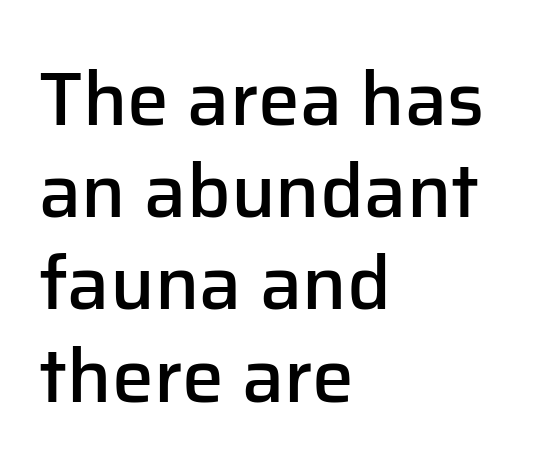
Q: Is the text bold? A: Semi-bold.
Q: Is the text italic (slanted)? A: No, it is upright.
Q: Is the typeface a serif or a sans-serif typeface? A: Sans-serif.
Q: Is the text underlined? A: No.
Q: How is the paragraph aligned? A: Left-aligned.
Q: Is the spacing between letters normal or unusually wide? A: Normal.
Q: Width (condensed, normal, or wide)? A: Normal.
Q: Stroke contrast? A: Low.
Q: x-height? A: Medium.
Q: Monospaced? A: No.
